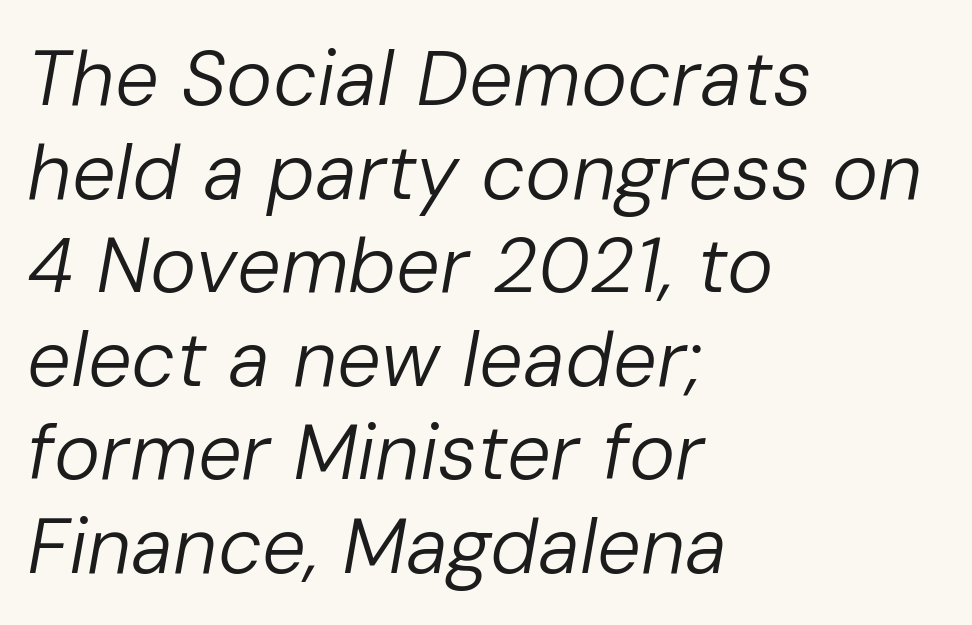
Q: Is the text bold? A: No.
Q: Is the text italic (slanted)? A: Yes, it leans right by about 10 degrees.
Q: Is the text underlined? A: No.
Q: How is the paragraph aligned? A: Left-aligned.
Q: Is the spacing between letters normal or unusually wide? A: Normal.
Q: Width (condensed, normal, or wide)? A: Normal.
Q: Stroke contrast? A: Low.
Q: x-height? A: Medium.
Q: Monospaced? A: No.
